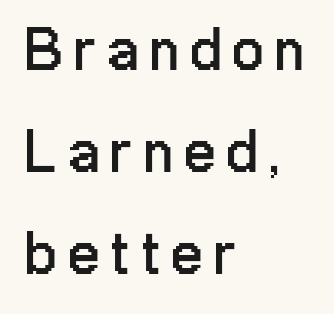
Serif or sans? Sans — the stroke terminals are bare. Regular leading. Is this a fixed-width face? No — the glyphs have proportional, varying widths. Rule under the text: the space is simply empty. The letters stand upright; this is a roman face.
